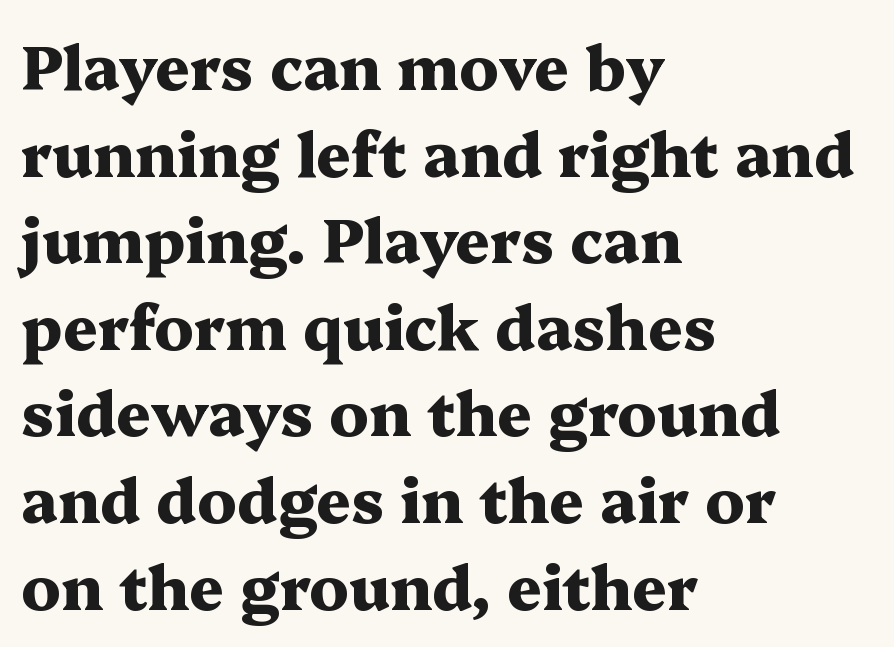
{"serif": "yes", "italic": "no", "bold": "yes", "weight": "heavy", "width": "wide", "stroke_contrast": "medium", "x_height": "medium", "monospaced": "no", "underline": "no", "align": "left", "line_spacing": "normal", "line_spacing_ratio": 1.42, "letter_spacing": "normal", "letter_spacing_em": 0.0, "glyph_px": 61}
